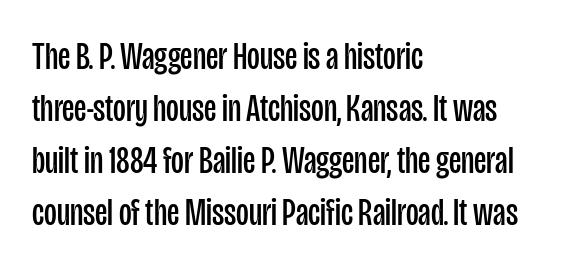
Q: Is the text bold? A: No.
Q: Is the text italic (slanted)? A: No, it is upright.
Q: Is the typeface a serif or a sans-serif typeface? A: Sans-serif.
Q: Is the text underlined? A: No.
Q: How is the paragraph aligned? A: Left-aligned.
Q: Is the spacing between letters normal or unusually wide? A: Normal.
Q: Is the spacing between lines tight, normal or loose? A: Normal.
Q: Width (condensed, normal, or wide)? A: Condensed.
Q: Stroke contrast? A: Low.
Q: x-height? A: Large.
Q: Monospaced? A: No.
